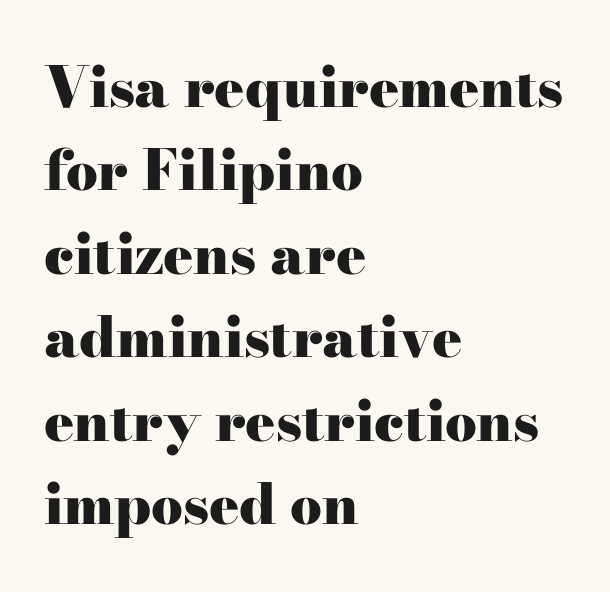
{"serif": "yes", "italic": "no", "bold": "yes", "weight": "heavy", "width": "wide", "stroke_contrast": "high", "x_height": "small", "monospaced": "no", "underline": "no", "align": "left", "line_spacing": "normal", "line_spacing_ratio": 1.49, "letter_spacing": "normal", "letter_spacing_em": 0.0, "glyph_px": 56}
